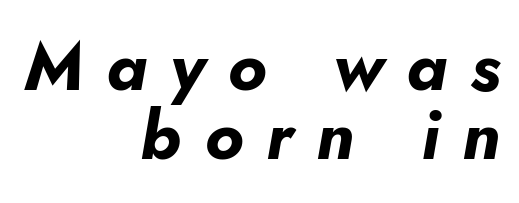
Slant detected: the letters are inclined. Visually the block forms a straight wall on the right and a jagged coastline on the left. The passage shown is typed in a proportional face where columns would drift. Does the leading feel generous? Not at all — it's pinched. Observe the wide spacing: letters keep a clear distance from each other. The glyphs have the mass of a bold cut.
